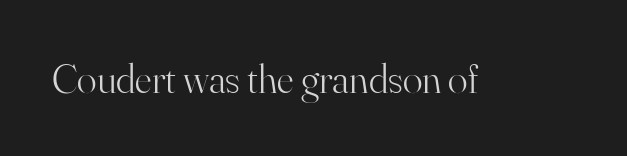
Q: Is the text bold? A: No.
Q: Is the text italic (slanted)? A: No, it is upright.
Q: Is the typeface a serif or a sans-serif typeface? A: Serif.
Q: Is the text underlined? A: No.
Q: Is the spacing between letters normal or unusually wide? A: Normal.
Q: Width (condensed, normal, or wide)? A: Normal.
Q: Stroke contrast? A: High.
Q: x-height? A: Small.
Q: Monospaced? A: No.
